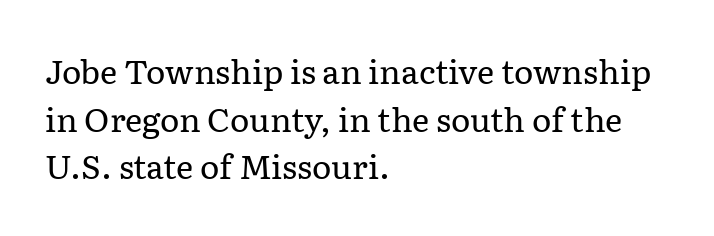
The image shows 33 px regular-weight serif type, upright; set left-aligned, normal line spacing (1.44x), normal letter spacing, not underlined; low stroke contrast and a medium x-height.
